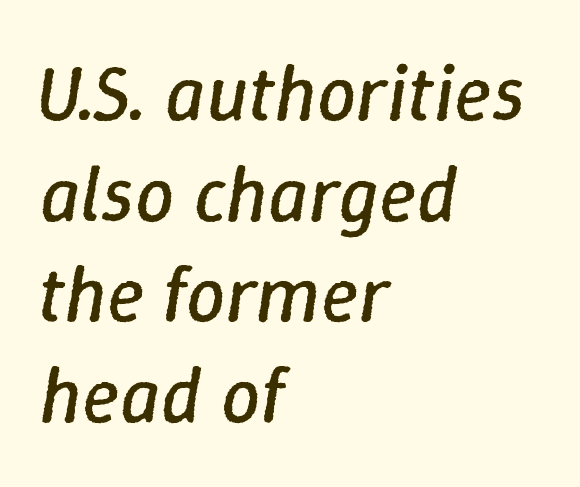
Q: Is the text bold? A: No.
Q: Is the text italic (slanted)? A: Yes, it leans right by about 9 degrees.
Q: Is the text underlined? A: No.
Q: How is the paragraph aligned? A: Left-aligned.
Q: Is the spacing between letters normal or unusually wide? A: Normal.
Q: Is the spacing between lines tight, normal or loose? A: Normal.
Q: Width (condensed, normal, or wide)? A: Normal.
Q: Stroke contrast? A: Low.
Q: x-height? A: Medium.
Q: Monospaced? A: No.
